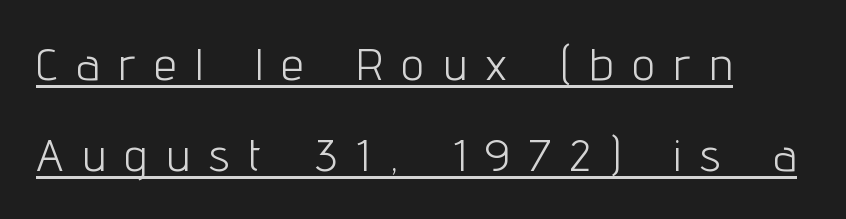
Q: Is the text bold? A: No.
Q: Is the text italic (slanted)? A: No, it is upright.
Q: Is the typeface a serif or a sans-serif typeface? A: Sans-serif.
Q: Is the text underlined? A: Yes.
Q: How is the paragraph aligned? A: Left-aligned.
Q: Is the spacing between letters normal or unusually wide? A: Unusually wide.
Q: Is the spacing between lines tight, normal or loose? A: Loose.
Q: Width (condensed, normal, or wide)? A: Condensed.
Q: Stroke contrast? A: Low.
Q: x-height? A: Medium.
Q: Monospaced? A: No.
